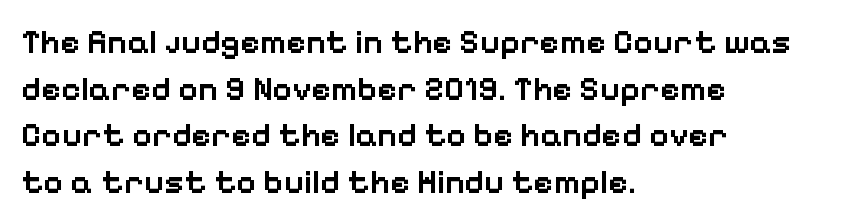
Is the letter spacing exaggerated? No — it looks like the ordinary default. Unmarked baselines from the first word to the last. Is there much room between lines? A standard amount, neither cramped nor airy. The rendering anchors every line to the left-hand side. This is the regular roman posture of the typeface. Grotesque or geometric, the face here clearly has no serifs.
